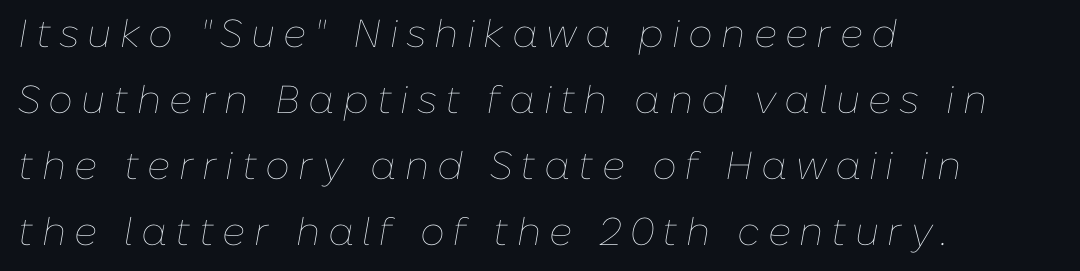
Q: Is the text bold? A: No.
Q: Is the text italic (slanted)? A: Yes, it leans right by about 10 degrees.
Q: Is the text underlined? A: No.
Q: How is the paragraph aligned? A: Left-aligned.
Q: Is the spacing between letters normal or unusually wide? A: Unusually wide.
Q: Is the spacing between lines tight, normal or loose? A: Normal.
Q: Width (condensed, normal, or wide)? A: Normal.
Q: Stroke contrast? A: Low.
Q: x-height? A: Medium.
Q: Monospaced? A: No.
